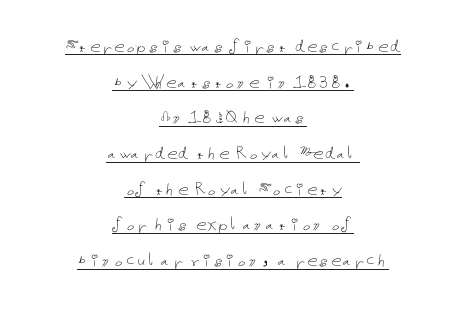
Q: Is the text bold? A: No.
Q: Is the text italic (slanted)? A: No, it is upright.
Q: Is the text underlined? A: Yes.
Q: How is the paragraph aligned? A: Centered.
Q: Is the spacing between letters normal or unusually wide? A: Normal.
Q: Is the spacing between lines tight, normal or loose? A: Normal.
